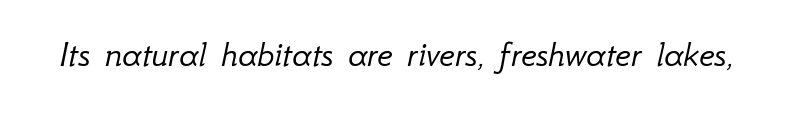
Q: Is the text bold? A: No.
Q: Is the text italic (slanted)? A: Yes, it leans right by about 12 degrees.
Q: Is the text underlined? A: No.
Q: Is the spacing between letters normal or unusually wide? A: Normal.
Q: Width (condensed, normal, or wide)? A: Normal.
Q: Stroke contrast? A: Low.
Q: x-height? A: Small.
Q: Monospaced? A: No.
